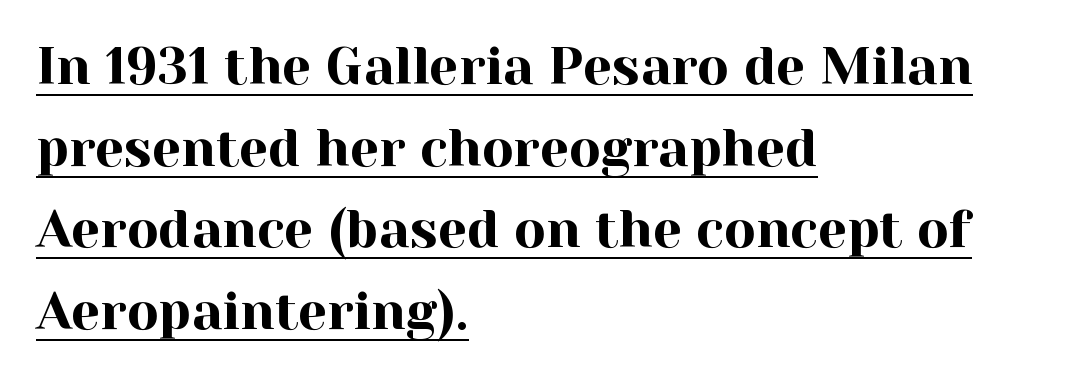
{"serif": "yes", "italic": "no", "width": "normal", "x_height": "medium", "monospaced": "no", "underline": "yes", "align": "left", "line_spacing": "normal", "line_spacing_ratio": 1.57, "letter_spacing": "normal", "letter_spacing_em": 0.0, "glyph_px": 52}
